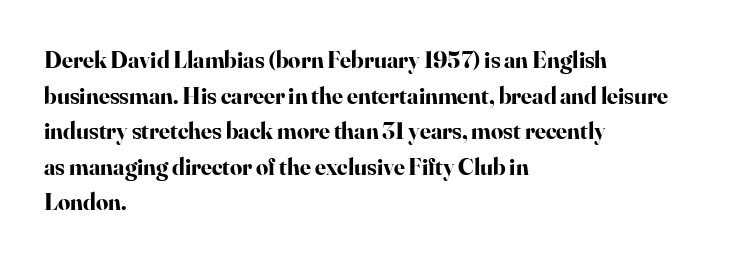
Its strokes are broad and dark, the hallmark of bold type. Short and long lines alike share a common starting point at left. Reading down the column, the eye jumps a familiar distance to each next line. Bare-footed words on every line.
